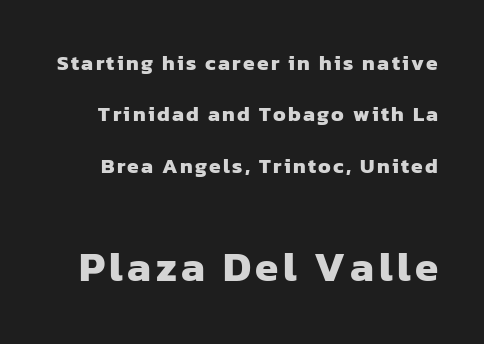
The image shows 42 px heavy sans-serif type; set loose line spacing (2.45x), not underlined; the second (bottom) block is 2.0x larger; low stroke contrast and a medium x-height.
